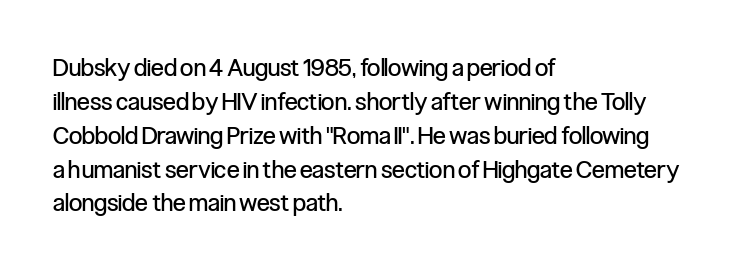
Q: Is the text bold? A: No.
Q: Is the text italic (slanted)? A: No, it is upright.
Q: Is the text underlined? A: No.
Q: How is the paragraph aligned? A: Left-aligned.
Q: Is the spacing between letters normal or unusually wide? A: Normal.
Q: Is the spacing between lines tight, normal or loose? A: Normal.
